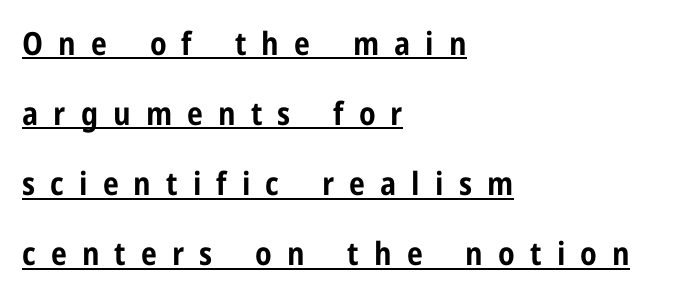
{"serif": "no", "italic": "no", "bold": "yes", "weight": "bold", "width": "condensed", "stroke_contrast": "low", "x_height": "medium", "monospaced": "no", "underline": "yes", "align": "left", "line_spacing": "loose", "line_spacing_ratio": 2.19, "letter_spacing": "wide", "letter_spacing_em": 0.47, "glyph_px": 32}
